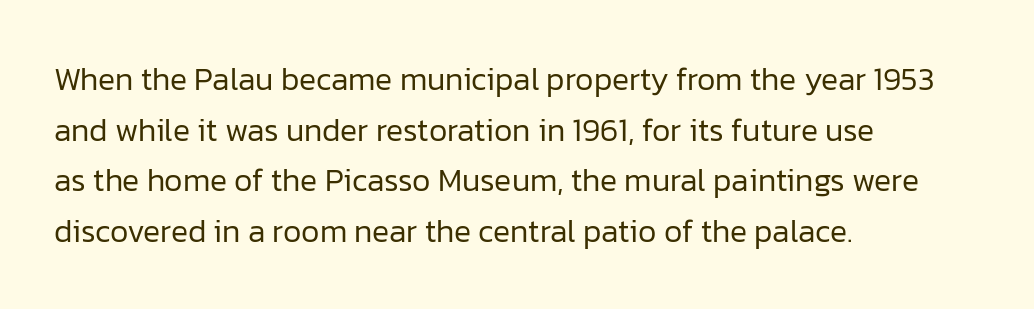
Q: Is the text bold? A: No.
Q: Is the text italic (slanted)? A: No, it is upright.
Q: Is the typeface a serif or a sans-serif typeface? A: Sans-serif.
Q: Is the text underlined? A: No.
Q: How is the paragraph aligned? A: Left-aligned.
Q: Is the spacing between letters normal or unusually wide? A: Normal.
Q: Is the spacing between lines tight, normal or loose? A: Normal.
Q: Width (condensed, normal, or wide)? A: Normal.
Q: Stroke contrast? A: Low.
Q: x-height? A: Medium.
Q: Monospaced? A: No.
